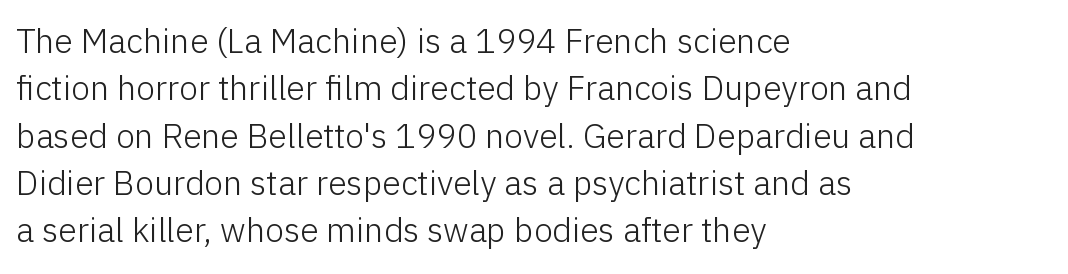
The image shows 34 px light sans-serif type, upright; set left-aligned, normal line spacing (1.39x), normal letter spacing, not underlined; low stroke contrast and a medium x-height.
